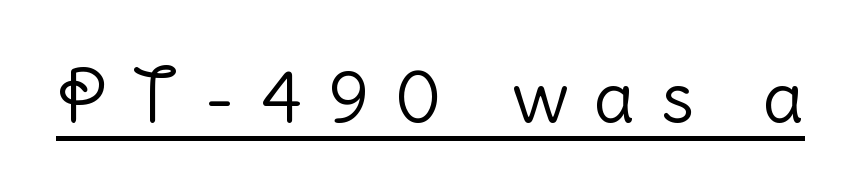
A rule runs beneath these lines of type. How are the letters spaced? Widely, with obvious added tracking. The characters are drawn with everyday or finer stroke widths. Characters remain perfectly vertical along every line.
